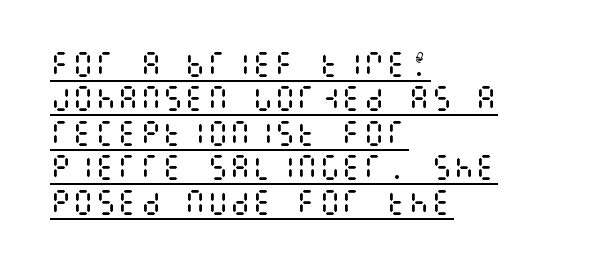
{"italic": "no", "bold": "no", "weight": "regular", "width": "condensed", "stroke_contrast": "medium", "x_height": "large", "underline": "yes", "align": "left", "line_spacing_ratio": 1.23, "letter_spacing": "normal", "letter_spacing_em": 0.0, "glyph_px": 28}
